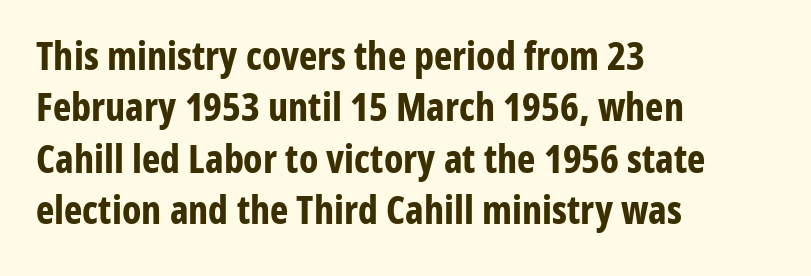
{"serif": "no", "italic": "no", "bold": "yes", "weight": "bold", "width": "condensed", "stroke_contrast": "low", "x_height": "medium", "monospaced": "no", "underline": "no", "align": "left", "line_spacing": "normal", "line_spacing_ratio": 1.32, "letter_spacing": "normal", "letter_spacing_em": 0.0, "glyph_px": 39}
